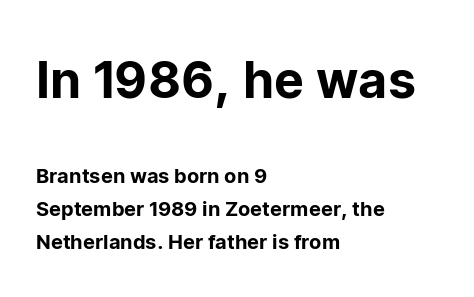
Q: Is the text italic (slanted)? A: No, it is upright.
Q: Is the typeface a serif or a sans-serif typeface? A: Sans-serif.
Q: Is the text underlined? A: No.
Q: How is the paragraph aligned? A: Left-aligned.
Q: Is the spacing between letters normal or unusually wide? A: Normal.
Q: Is the spacing between lines tight, normal or loose? A: Normal.
Q: Which block of text is set in a larger size, the first (top) or the second (bottom)? A: The first (top) one.
Q: Width (condensed, normal, or wide)? A: Normal.
Q: Stroke contrast? A: Low.
Q: x-height? A: Medium.
Q: Monospaced? A: No.
